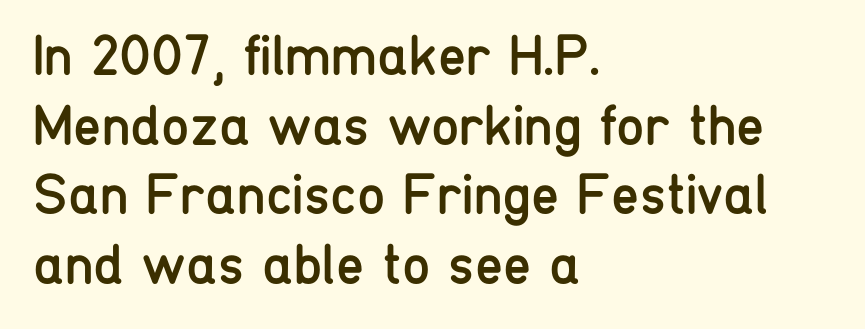
No heavy texture on the line: the type isn't bold. The face used here is proportionally spaced, like ordinary book or web type. No feet cap the strokes, marking this as sans-serif type. Here the glyphs are tracked normally, forming tight word shapes. This sample uses an upright cut, with every glyph sitting square on the baseline. Leftover space on each line is placed entirely after the last word.
